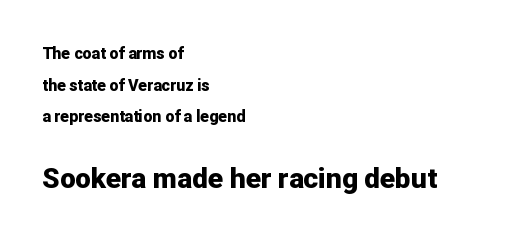
Q: Is the text bold? A: Yes.
Q: Is the text italic (slanted)? A: No, it is upright.
Q: Is the typeface a serif or a sans-serif typeface? A: Sans-serif.
Q: Is the text underlined? A: No.
Q: How is the paragraph aligned? A: Left-aligned.
Q: Is the spacing between letters normal or unusually wide? A: Normal.
Q: Is the spacing between lines tight, normal or loose? A: Loose.
Q: Which block of text is set in a larger size, the first (top) or the second (bottom)? A: The second (bottom) one.
Q: Width (condensed, normal, or wide)? A: Normal.
Q: Stroke contrast? A: Low.
Q: x-height? A: Medium.
Q: Monospaced? A: No.
